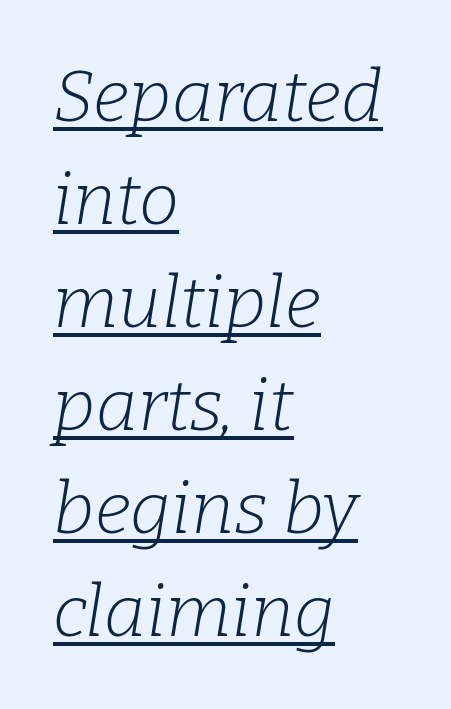
{"serif": "yes", "italic": "yes", "lean": "right", "slant_degrees": 9, "bold": "no", "weight": "light", "width": "normal", "stroke_contrast": "low", "x_height": "medium", "monospaced": "no", "underline": "yes", "align": "left", "line_spacing": "normal", "line_spacing_ratio": 1.43, "letter_spacing": "normal", "letter_spacing_em": 0.0, "glyph_px": 72}
